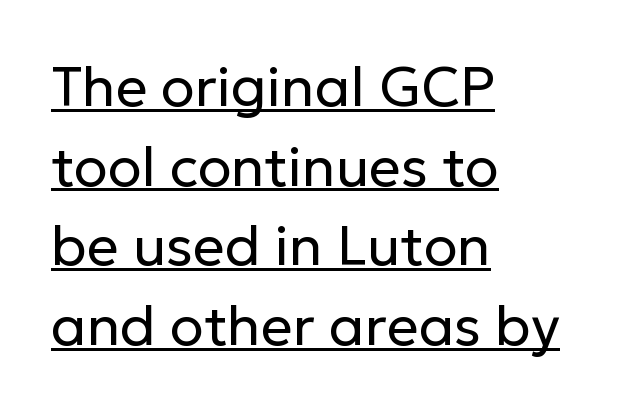
{"serif": "no", "italic": "no", "bold": "no", "weight": "regular", "width": "normal", "stroke_contrast": "low", "x_height": "medium", "monospaced": "no", "underline": "yes", "align": "left", "line_spacing": "normal", "line_spacing_ratio": 1.42, "letter_spacing": "normal", "letter_spacing_em": 0.0, "glyph_px": 56}
